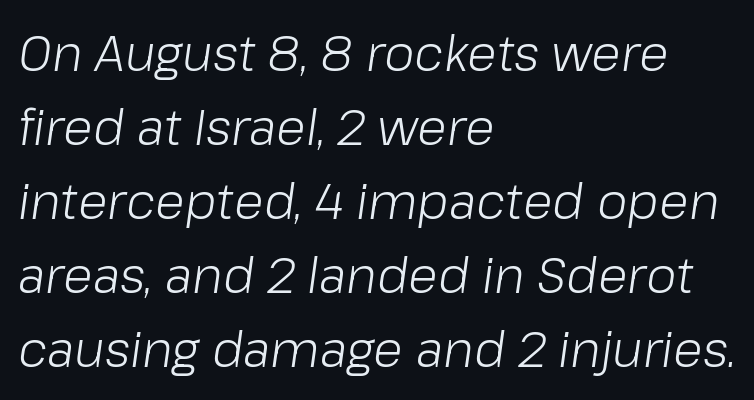
The image shows 49 px light type, italic (leaning right); set left-aligned, normal line spacing (1.51x), normal letter spacing, not underlined; low stroke contrast and a medium x-height.
